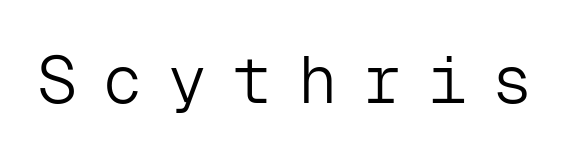
Q: Is the text bold? A: No.
Q: Is the text italic (slanted)? A: No, it is upright.
Q: Is the typeface a serif or a sans-serif typeface? A: Sans-serif.
Q: Is the text underlined? A: No.
Q: Is the spacing between letters normal or unusually wide? A: Unusually wide.
Q: Width (condensed, normal, or wide)? A: Normal.
Q: Stroke contrast? A: Low.
Q: x-height? A: Medium.
Q: Monospaced? A: Yes.
